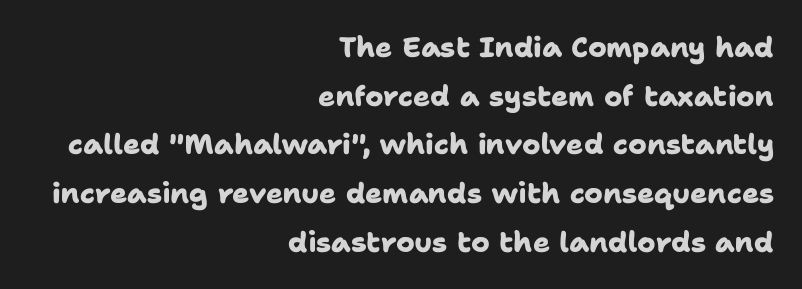
Notice how the passage keeps a crisp vertical edge on the right only. The type family on display is of the sans-serif kind. The space directly below the letters is spotless. Thick stems and heavy bowls — unmistakably bold.
